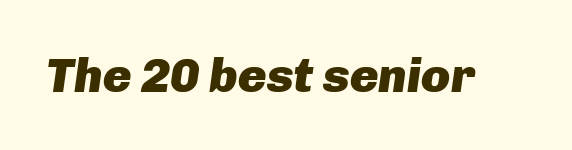
{"italic": "yes", "lean": "right", "slant_degrees": 8, "bold": "yes", "weight": "heavy", "width": "normal", "stroke_contrast": "low", "x_height": "medium", "monospaced": "no", "underline": "no", "letter_spacing": "normal", "letter_spacing_em": 0.0, "glyph_px": 48}
